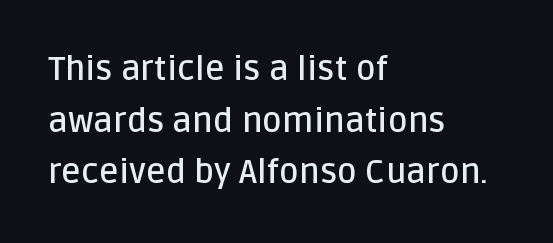
The typeface chosen for these lines omits serifs. Decoration check: the copy has no underline. Whoever set this chose a conventional vertical rhythm. A student would call this left alignment; a typographer would say flush left, rag right. No italicization has been applied; the sample stays upright. The face used here is proportionally spaced, like ordinary book or web type.
